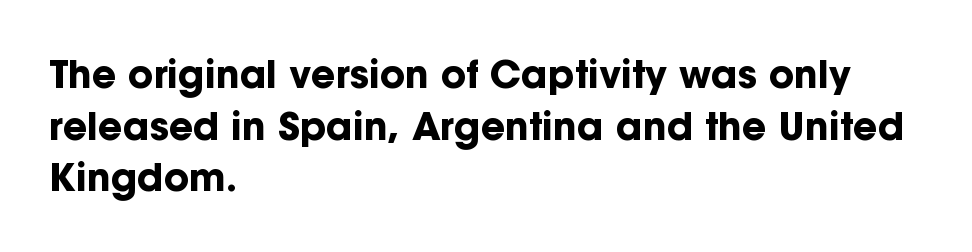
{"serif": "no", "italic": "no", "bold": "yes", "weight": "bold", "width": "normal", "stroke_contrast": "low", "x_height": "medium", "monospaced": "no", "underline": "no", "align": "left", "line_spacing": "normal", "line_spacing_ratio": 1.36, "letter_spacing": "normal", "letter_spacing_em": 0.0, "glyph_px": 38}
